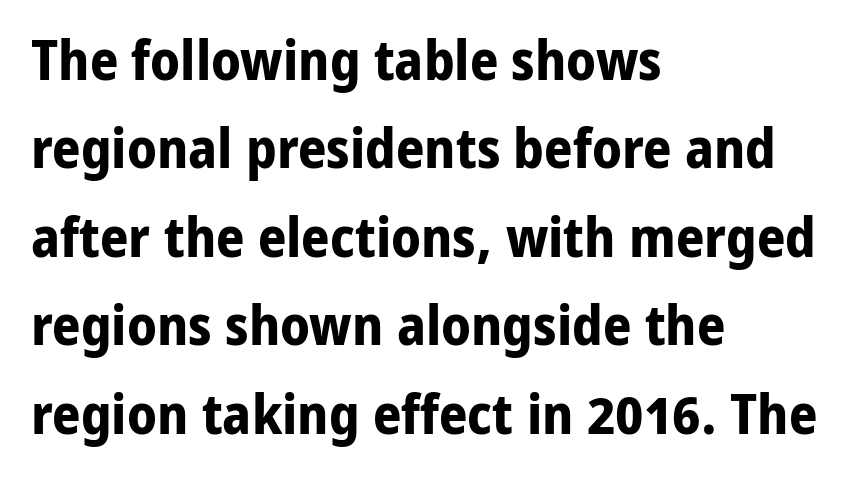
Q: Is the text bold? A: Yes.
Q: Is the text italic (slanted)? A: No, it is upright.
Q: Is the typeface a serif or a sans-serif typeface? A: Sans-serif.
Q: Is the text underlined? A: No.
Q: How is the paragraph aligned? A: Left-aligned.
Q: Is the spacing between letters normal or unusually wide? A: Normal.
Q: Is the spacing between lines tight, normal or loose? A: Normal.
Q: Width (condensed, normal, or wide)? A: Normal.
Q: Stroke contrast? A: Low.
Q: x-height? A: Medium.
Q: Monospaced? A: No.
